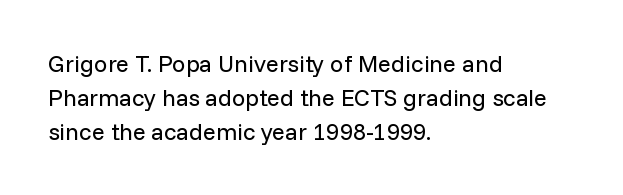
Just letters on the line, the space beneath them empty. The lines sit at an ordinary, default distance from one another. Reading down the block, your eye returns to a fixed left position each line. Think standard paragraph weight, or any step lighter than that.
